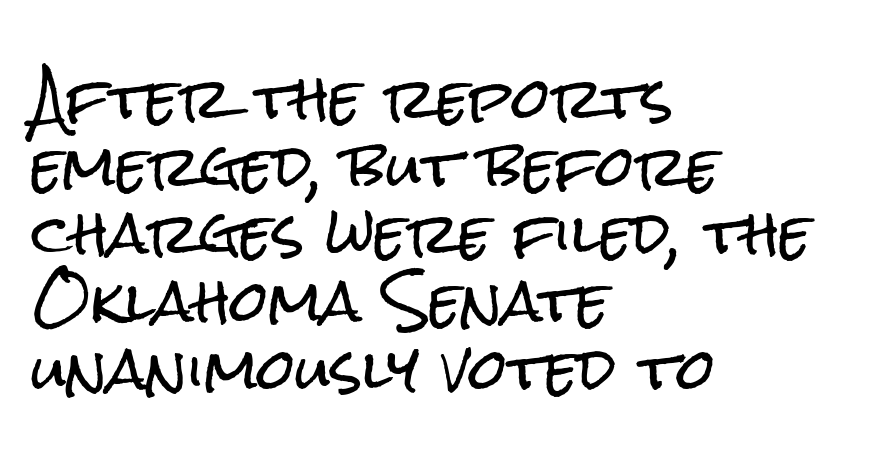
Clear beneath every line of the passage. Proportional: the letters do not fall into vertical columns. Serifs: no, the terminals of the letterforms are clean. The specimen reads as upright at a glance. The letters sit at their default tracking, neither squeezed nor spread. The typesetter chose a ragged-right arrangement here.
